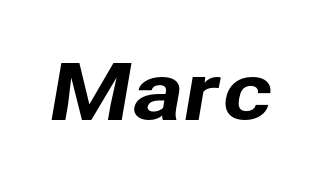
The image shows 78 px sans-serif type; set normal letter spacing, not underlined; low stroke contrast and a medium x-height.
